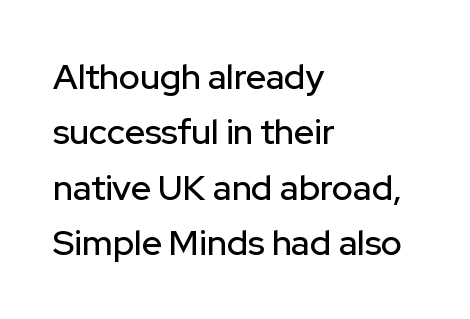
Q: Is the text italic (slanted)? A: No, it is upright.
Q: Is the typeface a serif or a sans-serif typeface? A: Sans-serif.
Q: Is the text underlined? A: No.
Q: How is the paragraph aligned? A: Left-aligned.
Q: Is the spacing between letters normal or unusually wide? A: Normal.
Q: Is the spacing between lines tight, normal or loose? A: Normal.
Q: Width (condensed, normal, or wide)? A: Normal.
Q: Stroke contrast? A: Low.
Q: x-height? A: Medium.
Q: Monospaced? A: No.
